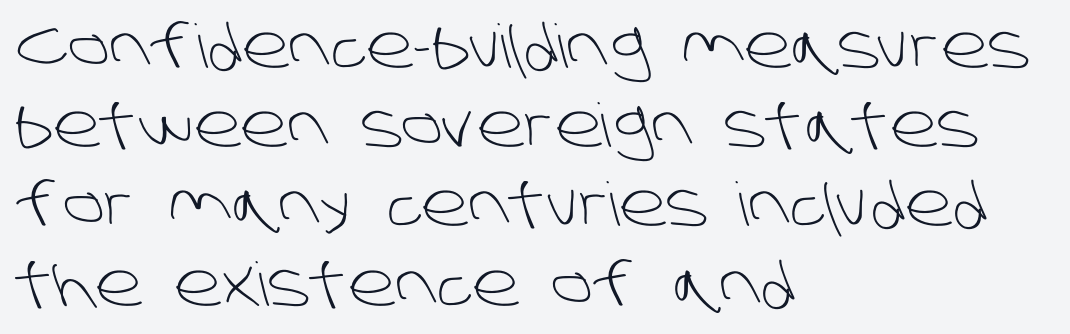
Notice how descenders clear the ascenders below comfortably — that's standard leading. A typesetter would call this proportional, since set widths differ per character. Reading down the block, your eye returns to a fixed left position each line. Ink coverage per letter is moderate at most. Anything drawn beneath the words? Only blank space.
